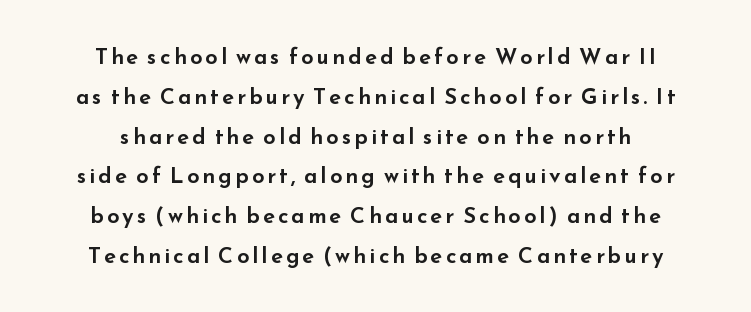
Q: Is the text italic (slanted)? A: No, it is upright.
Q: Is the text underlined? A: No.
Q: How is the paragraph aligned? A: Centered.
